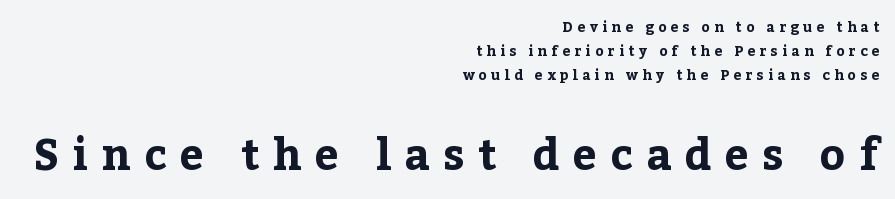
{"serif": "yes", "italic": "no", "bold": "yes", "weight": "bold", "width": "normal", "stroke_contrast": "low", "x_height": "medium", "monospaced": "no", "underline": "no", "align": "right", "line_spacing_ratio": 1.73, "letter_spacing": "wide", "letter_spacing_em": 0.31, "larger_block": "second", "size_ratio": 3.07, "glyph_px": 43}
